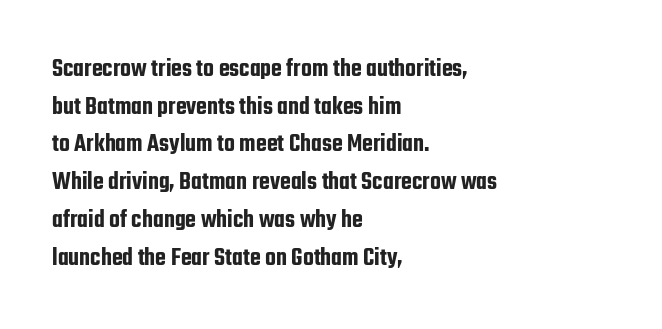
Q: Is the text italic (slanted)? A: No, it is upright.
Q: Is the text underlined? A: No.
Q: How is the paragraph aligned? A: Left-aligned.
Q: Is the spacing between letters normal or unusually wide? A: Normal.
Q: Is the spacing between lines tight, normal or loose? A: Normal.
